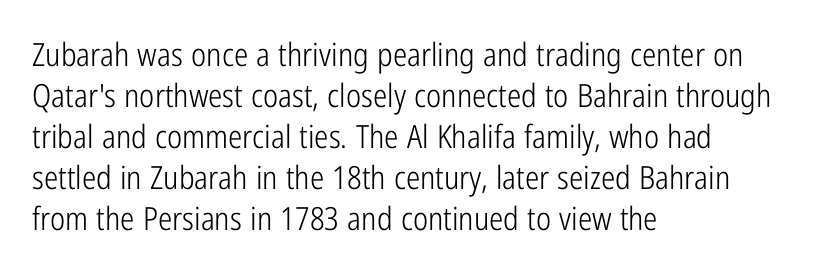
{"serif": "no", "italic": "no", "bold": "no", "weight": "light", "width": "condensed", "stroke_contrast": "low", "x_height": "medium", "monospaced": "no", "underline": "no", "align": "left", "line_spacing": "normal", "line_spacing_ratio": 1.28, "letter_spacing": "normal", "letter_spacing_em": 0.0, "glyph_px": 32}
